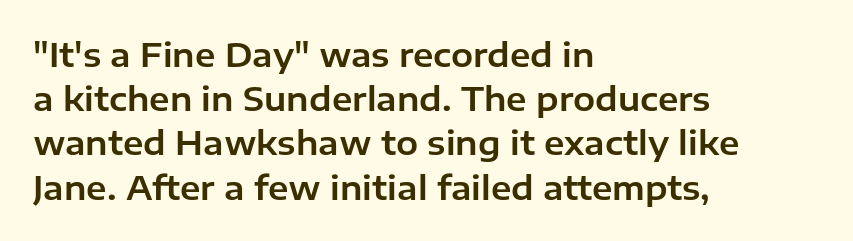
The image shows 33 px sans-serif type, upright; set left-aligned, normal line spacing (1.34x), normal letter spacing, not underlined; low stroke contrast and a medium x-height.
